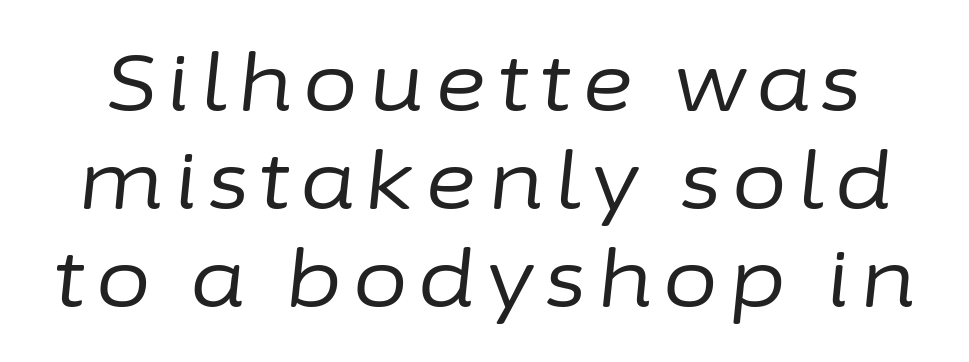
The image shows 79 px regular-weight type, italic (leaning right); set line spacing 1.24x, not underlined; low stroke contrast and a medium x-height.
